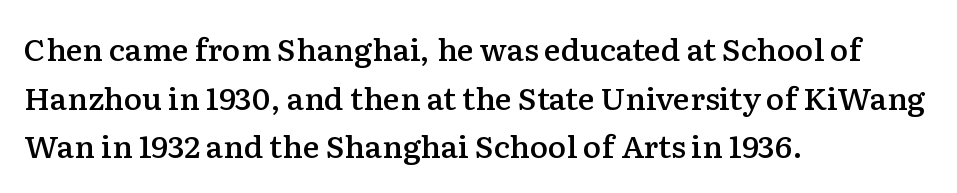
The image shows 31 px semibold serif type, upright; set left-aligned, normal line spacing (1.57x), normal letter spacing, not underlined; low stroke contrast and a medium x-height.
